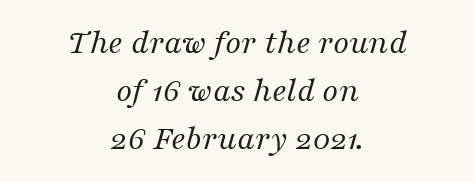
{"serif": "yes", "italic": "yes", "lean": "right", "slant_degrees": 16, "bold": "no", "weight": "regular", "width": "normal", "stroke_contrast": "medium", "x_height": "medium", "monospaced": "no", "underline": "no", "align": "center", "line_spacing": "normal", "line_spacing_ratio": 1.33, "letter_spacing": "normal", "letter_spacing_em": 0.0, "glyph_px": 36}
